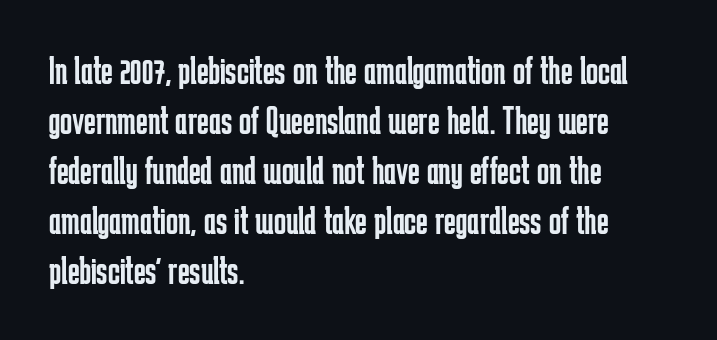
{"serif": "no", "italic": "no", "bold": "no", "weight": "regular", "width": "condensed", "stroke_contrast": "low", "x_height": "medium", "monospaced": "no", "underline": "no", "align": "left", "line_spacing": "normal", "line_spacing_ratio": 1.25, "letter_spacing": "normal", "letter_spacing_em": 0.0, "glyph_px": 40}
